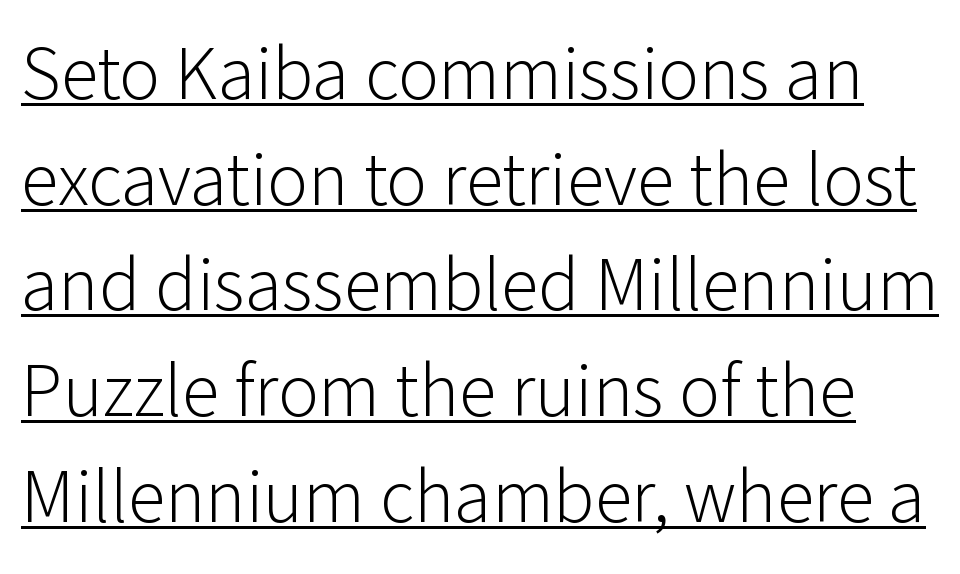
{"serif": "no", "italic": "no", "bold": "no", "weight": "light", "width": "normal", "stroke_contrast": "low", "x_height": "medium", "monospaced": "no", "underline": "yes", "line_spacing": "normal", "line_spacing_ratio": 1.39, "letter_spacing": "normal", "letter_spacing_em": 0.0, "glyph_px": 76}
